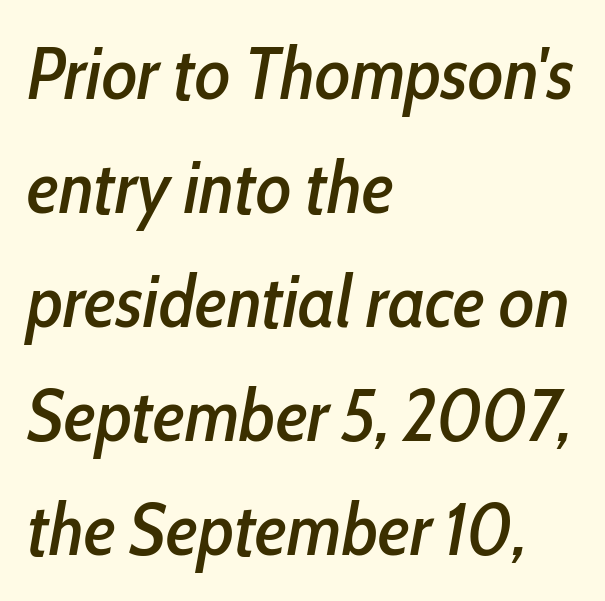
{"italic": "yes", "lean": "right", "slant_degrees": 10, "width": "condensed", "stroke_contrast": "low", "x_height": "medium", "monospaced": "no", "underline": "no", "align": "left", "line_spacing": "normal", "line_spacing_ratio": 1.54, "letter_spacing": "normal", "letter_spacing_em": 0.0, "glyph_px": 74}
